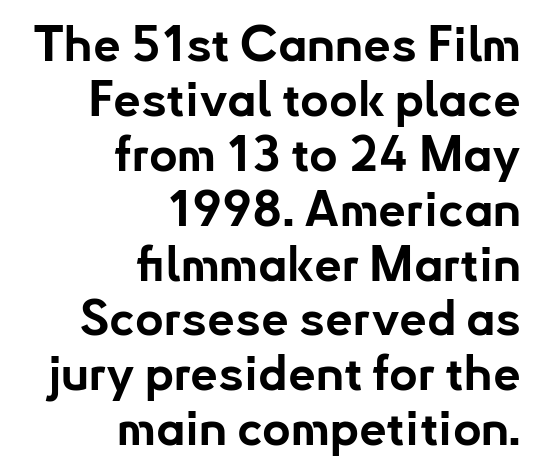
The image shows 49 px bold sans-serif type, upright; set right-aligned, tight line spacing (1.12x), normal letter spacing, not underlined; low stroke contrast and a small x-height.
